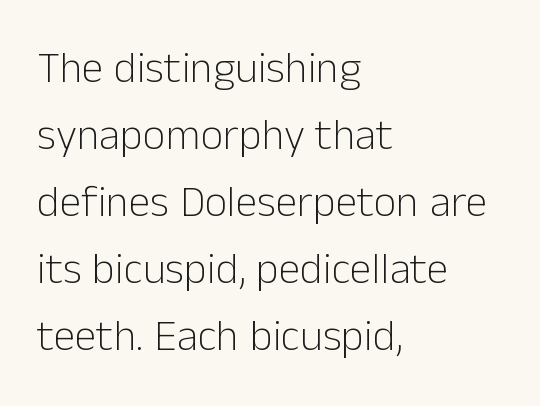
{"serif": "no", "italic": "no", "bold": "no", "weight": "light", "width": "normal", "stroke_contrast": "low", "x_height": "medium", "monospaced": "no", "underline": "no", "align": "left", "line_spacing": "normal", "line_spacing_ratio": 1.52, "letter_spacing": "normal", "letter_spacing_em": 0.0, "glyph_px": 44}
